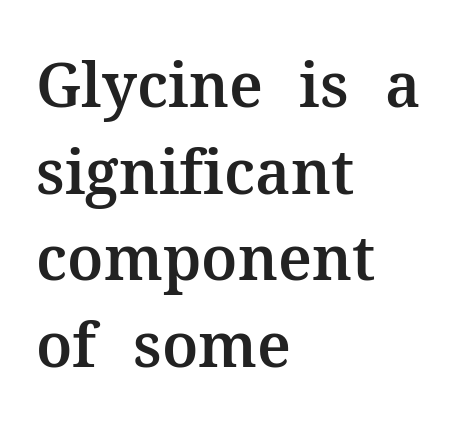
Q: Is the text italic (slanted)? A: No, it is upright.
Q: Is the typeface a serif or a sans-serif typeface? A: Serif.
Q: Is the text underlined? A: No.
Q: How is the paragraph aligned? A: Left-aligned.
Q: Is the spacing between letters normal or unusually wide? A: Normal.
Q: Is the spacing between lines tight, normal or loose? A: Normal.
Q: Width (condensed, normal, or wide)? A: Normal.
Q: Stroke contrast? A: Medium.
Q: x-height? A: Medium.
Q: Monospaced? A: No.
